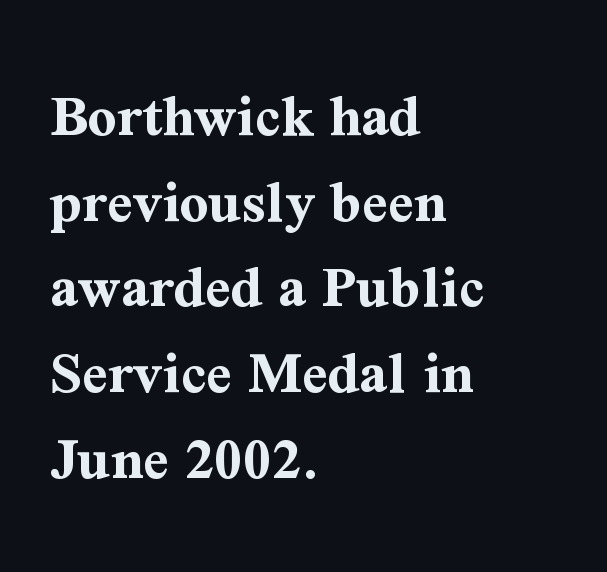
Q: Is the text bold? A: Yes.
Q: Is the text italic (slanted)? A: No, it is upright.
Q: Is the typeface a serif or a sans-serif typeface? A: Serif.
Q: Is the text underlined? A: No.
Q: How is the paragraph aligned? A: Left-aligned.
Q: Is the spacing between letters normal or unusually wide? A: Normal.
Q: Is the spacing between lines tight, normal or loose? A: Normal.
Q: Width (condensed, normal, or wide)? A: Normal.
Q: Stroke contrast? A: Medium.
Q: x-height? A: Medium.
Q: Monospaced? A: No.
